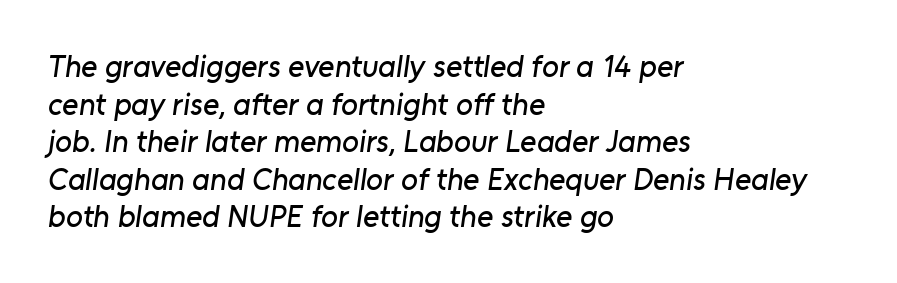
{"serif": "no", "width": "normal", "stroke_contrast": "low", "x_height": "medium", "monospaced": "no", "underline": "no", "align": "left", "line_spacing_ratio": 1.21, "letter_spacing": "normal", "letter_spacing_em": 0.0, "glyph_px": 31}
